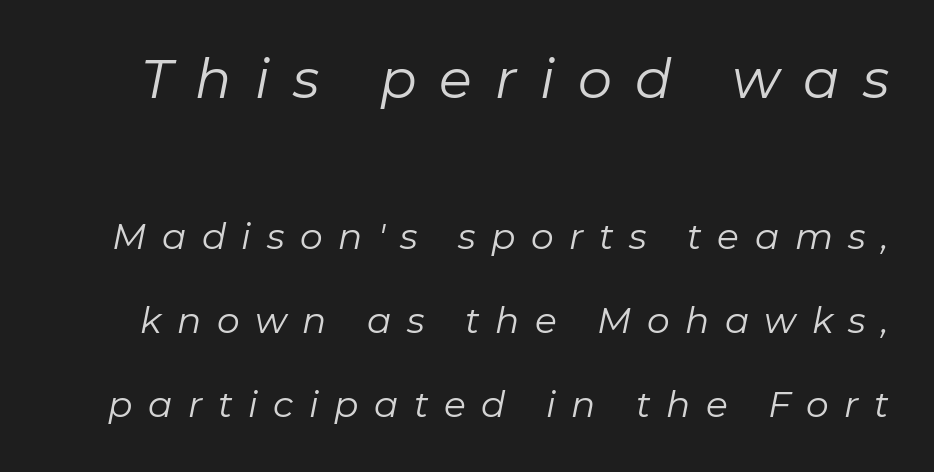
The image shows 54 px regular-weight type, italic (leaning right); set loose line spacing (2.33x), unusually wide letter spacing (+0.43 em), not underlined; the first (top) block is 1.5x larger; low stroke contrast and a medium x-height.
